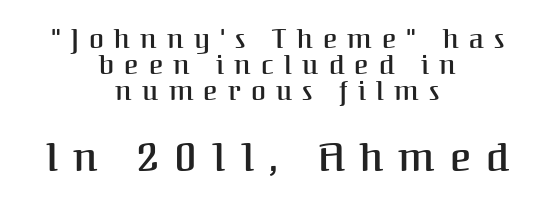
{"serif": "yes", "italic": "no", "bold": "semi", "weight": "semibold", "width": "normal", "stroke_contrast": "medium", "x_height": "medium", "monospaced": "no", "underline": "no", "align": "center", "line_spacing": "tight", "line_spacing_ratio": 0.97, "letter_spacing": "wide", "letter_spacing_em": 0.38, "larger_block": "second", "size_ratio": 1.48, "glyph_px": 40}
